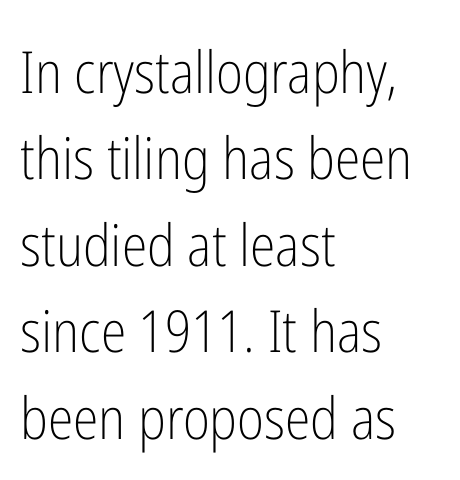
The image shows 58 px light, condensed sans-serif type, upright; set left-aligned, normal line spacing (1.49x), normal letter spacing, not underlined; low stroke contrast and a medium x-height.
